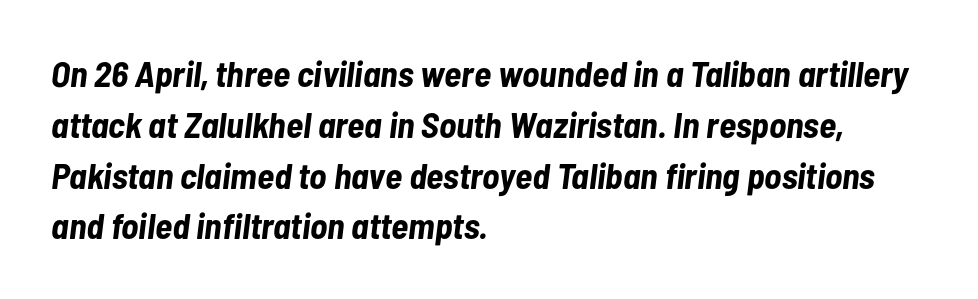
Q: Is the text bold? A: Yes.
Q: Is the text italic (slanted)? A: Yes, it leans right by about 7 degrees.
Q: Is the text underlined? A: No.
Q: How is the paragraph aligned? A: Left-aligned.
Q: Is the spacing between letters normal or unusually wide? A: Normal.
Q: Is the spacing between lines tight, normal or loose? A: Normal.
Q: Width (condensed, normal, or wide)? A: Condensed.
Q: Stroke contrast? A: Low.
Q: x-height? A: Medium.
Q: Monospaced? A: No.
